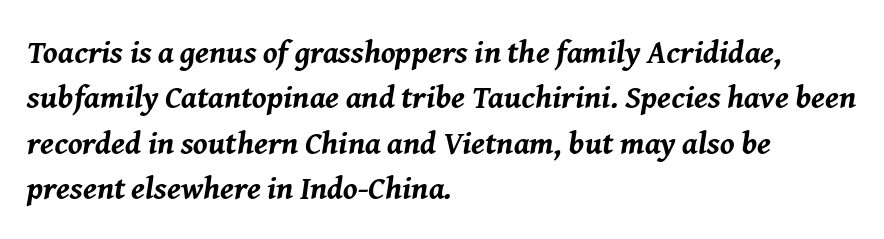
Q: Is the text bold? A: Yes.
Q: Is the text italic (slanted)? A: Yes, it leans right by about 8 degrees.
Q: Is the text underlined? A: No.
Q: How is the paragraph aligned? A: Left-aligned.
Q: Is the spacing between letters normal or unusually wide? A: Normal.
Q: Is the spacing between lines tight, normal or loose? A: Normal.
Q: Width (condensed, normal, or wide)? A: Normal.
Q: Stroke contrast? A: Medium.
Q: x-height? A: Medium.
Q: Monospaced? A: No.
